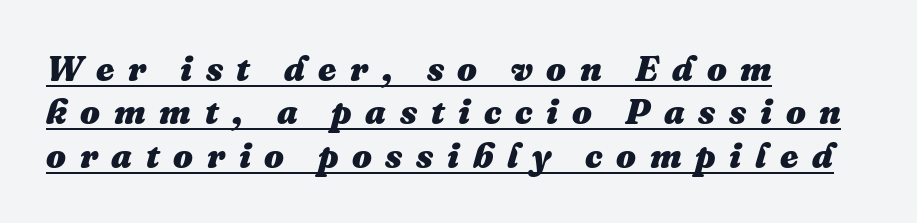
{"italic": "yes", "lean": "right", "slant_degrees": 16, "bold": "yes", "weight": "heavy", "width": "normal", "stroke_contrast": "medium", "x_height": "medium", "monospaced": "no", "underline": "yes", "align": "left", "line_spacing_ratio": 1.24, "letter_spacing": "wide", "letter_spacing_em": 0.39, "glyph_px": 35}
